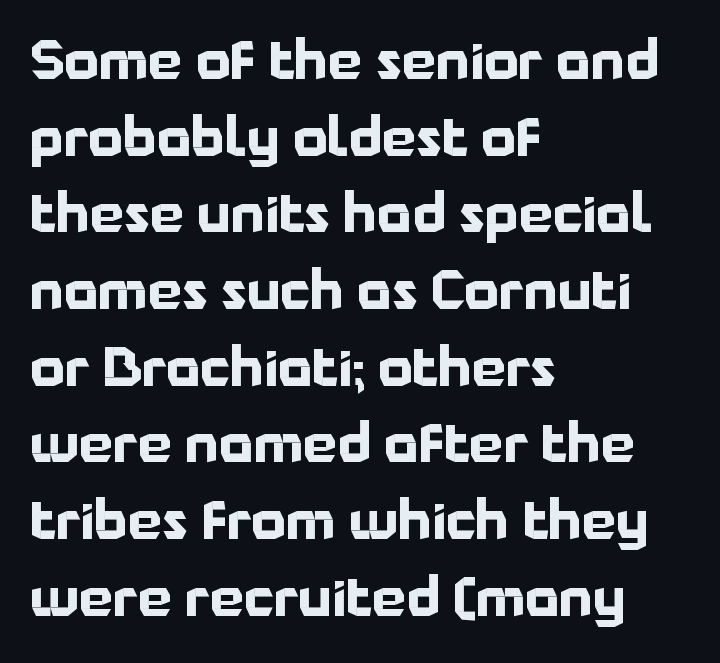
The text block is weighted toward the left margin, trailing off unevenly rightward. If you drew a line through each stem, it would be perfectly vertical. Is the letter spacing exaggerated? No — it looks like the ordinary default. Vertical spacing — default. Heft: maximum for text — a bold.
